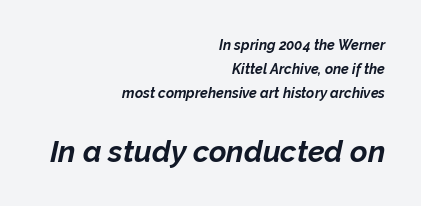
The image shows 30 px bold type, italic (leaning right); set right-aligned, line spacing 1.73x, normal letter spacing, not underlined; the second (bottom) block is 2.14x larger; low stroke contrast and a medium x-height.
